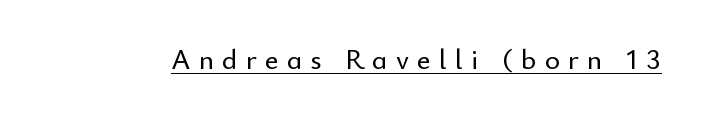
Character widths vary here, with narrow letters taking less room than wide ones. Characters remain perfectly vertical along every line. The typesetter has applied underlining to the passage shown. Glyph-to-glyph distance is far greater than everyday printed text. The glyphs in this specimen are sans serif.
